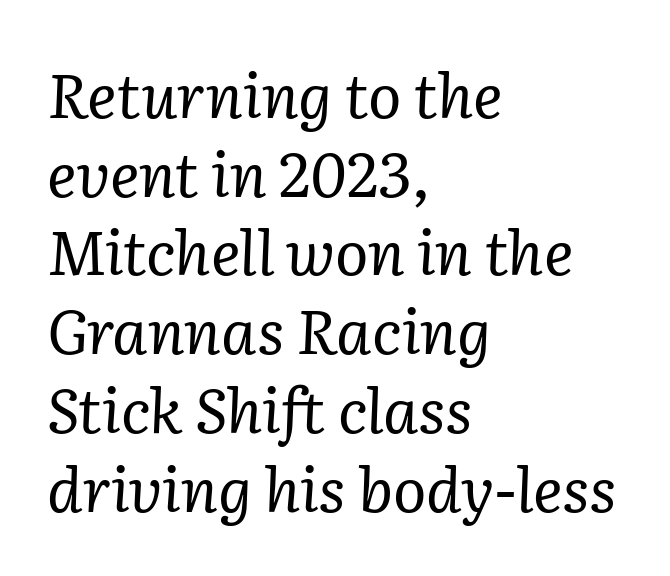
The image shows 62 px regular-weight serif type, italic (leaning right); set left-aligned, normal line spacing (1.27x), normal letter spacing, not underlined; low stroke contrast and a medium x-height.
